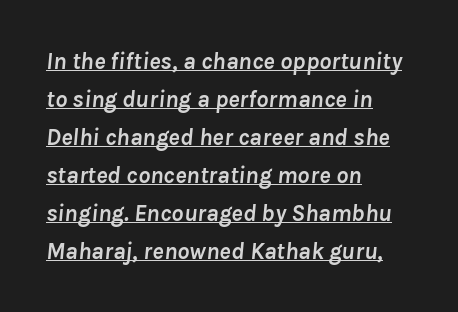
Q: Is the text bold? A: Yes.
Q: Is the text italic (slanted)? A: Yes, it leans right by about 8 degrees.
Q: Is the text underlined? A: Yes.
Q: How is the paragraph aligned? A: Left-aligned.
Q: Is the spacing between letters normal or unusually wide? A: Normal.
Q: Is the spacing between lines tight, normal or loose? A: Normal.
